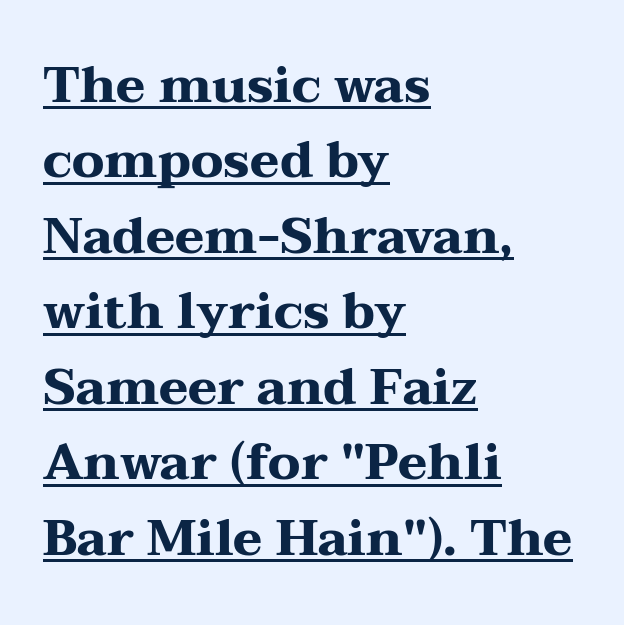
{"serif": "yes", "italic": "no", "bold": "yes", "weight": "heavy", "width": "wide", "stroke_contrast": "medium", "x_height": "medium", "monospaced": "no", "underline": "yes", "align": "left", "line_spacing": "normal", "line_spacing_ratio": 1.51, "letter_spacing": "normal", "letter_spacing_em": 0.0, "glyph_px": 50}
